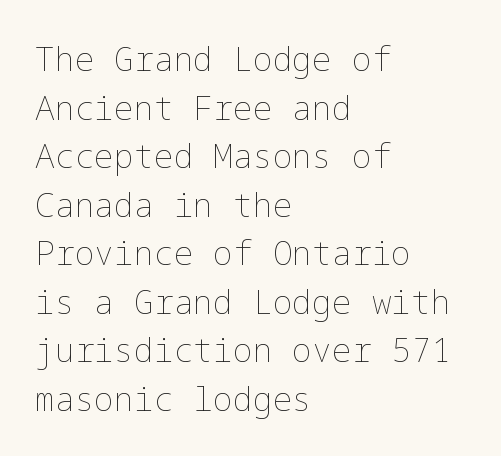
{"italic": "no", "bold": "no", "weight": "thin", "width": "normal", "stroke_contrast": "low", "x_height": "medium", "underline": "no", "align": "left", "line_spacing": "normal", "line_spacing_ratio": 1.47, "letter_spacing": "normal", "letter_spacing_em": 0.0, "glyph_px": 33}
